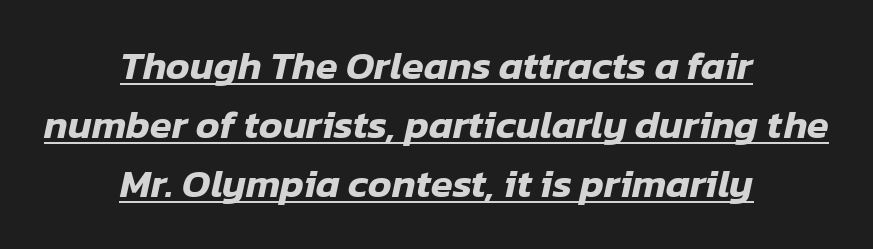
A typesetter would call this zero additional tracking. Note the varied advance widths — an 'i' is clearly narrower than an 'm'. The specimen includes a rule beneath the text block's lines. This is oblique type, the kind used for emphasis or titles. Which margin do the lines hug? Neither — every line sits in the middle. A typesetter would call this leading conventional body-copy spacing.
